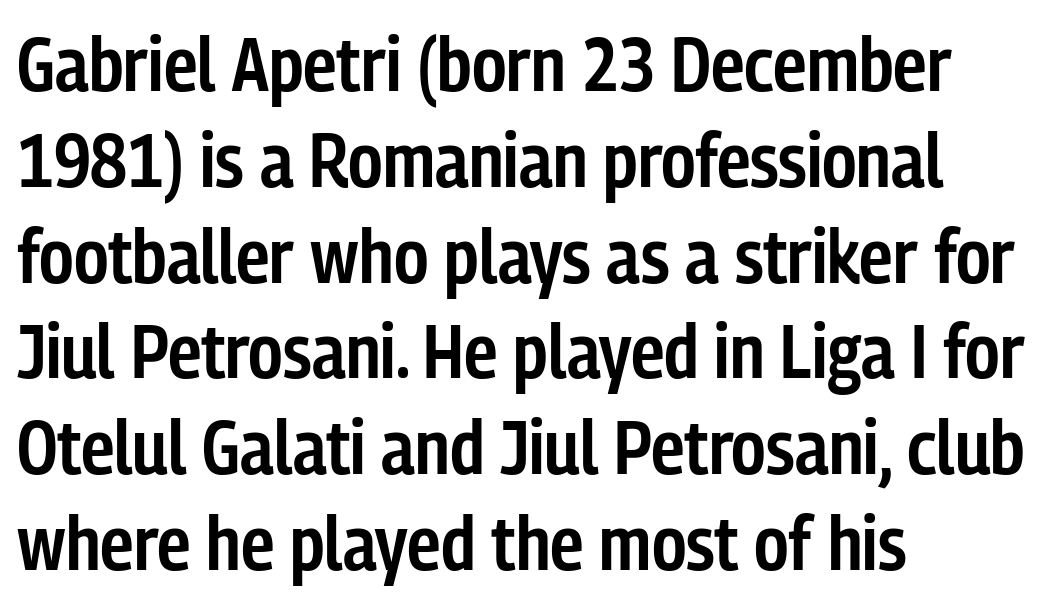
{"serif": "no", "italic": "no", "bold": "semi", "weight": "semibold", "width": "condensed", "stroke_contrast": "low", "x_height": "medium", "monospaced": "no", "underline": "no", "align": "left", "line_spacing": "normal", "line_spacing_ratio": 1.26, "letter_spacing": "normal", "letter_spacing_em": 0.0, "glyph_px": 76}
